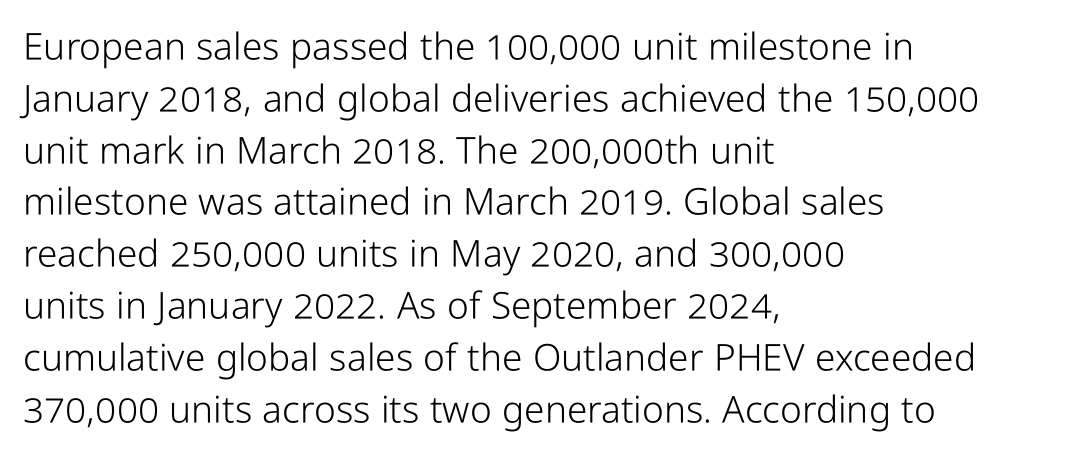
This sample keeps an unexceptional amount of space between lines. Glyph-to-glyph distance matches everyday printed text. The strip under each line holds only bare page. Unlike italic type, these characters show no tilt at all.
